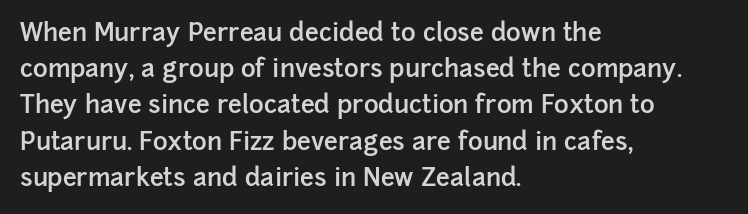
{"italic": "no", "bold": "semi", "underline": "no", "align": "left", "line_spacing": "normal", "line_spacing_ratio": 1.45, "letter_spacing": "normal", "letter_spacing_em": 0.0, "glyph_px": 25}
